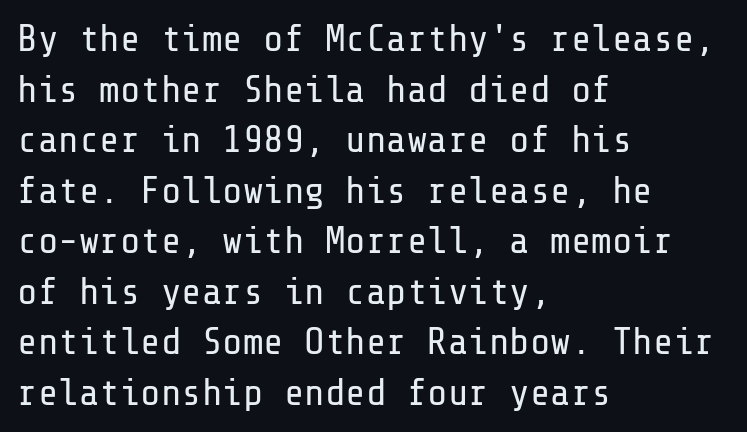
Q: Is the text bold? A: No.
Q: Is the text italic (slanted)? A: No, it is upright.
Q: Is the typeface a serif or a sans-serif typeface? A: Sans-serif.
Q: Is the text underlined? A: No.
Q: How is the paragraph aligned? A: Left-aligned.
Q: Is the spacing between letters normal or unusually wide? A: Normal.
Q: Is the spacing between lines tight, normal or loose? A: Normal.
Q: Width (condensed, normal, or wide)? A: Normal.
Q: Stroke contrast? A: Low.
Q: x-height? A: Medium.
